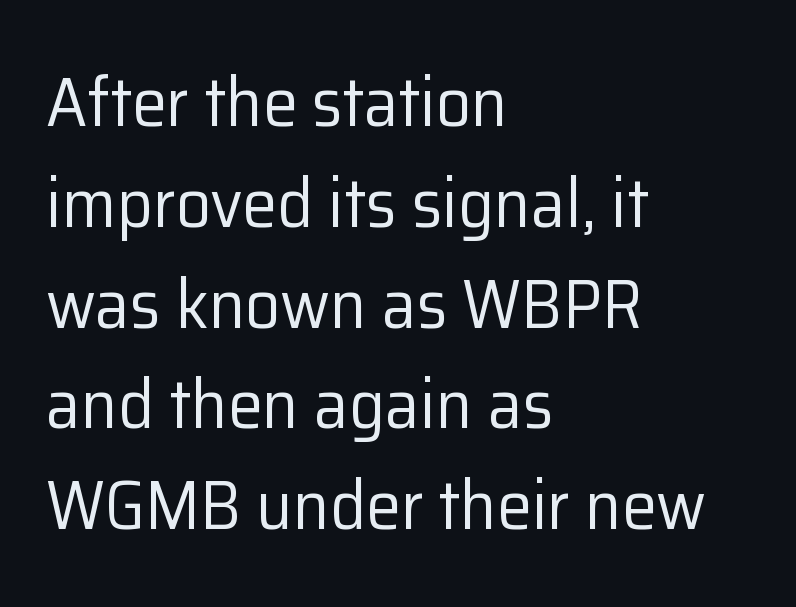
{"serif": "no", "italic": "no", "bold": "no", "weight": "regular", "width": "normal", "stroke_contrast": "low", "x_height": "medium", "monospaced": "no", "underline": "no", "align": "left", "line_spacing": "normal", "line_spacing_ratio": 1.44, "letter_spacing": "normal", "letter_spacing_em": 0.0, "glyph_px": 70}
